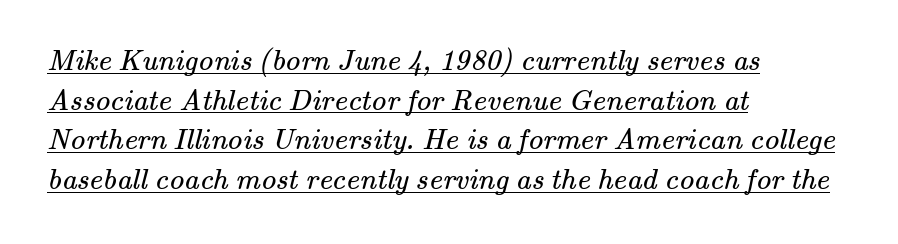
{"serif": "yes", "bold": "no", "weight": "regular", "width": "normal", "stroke_contrast": "medium", "x_height": "small", "monospaced": "no", "underline": "yes", "align": "left", "line_spacing": "normal", "line_spacing_ratio": 1.32, "letter_spacing": "normal", "letter_spacing_em": 0.0, "glyph_px": 30}
